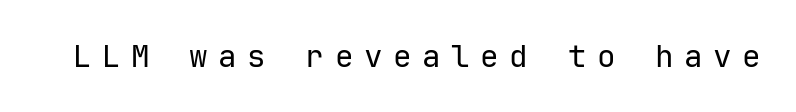
Q: Is the text bold? A: No.
Q: Is the text italic (slanted)? A: No, it is upright.
Q: Is the typeface a serif or a sans-serif typeface? A: Sans-serif.
Q: Is the text underlined? A: No.
Q: Is the spacing between letters normal or unusually wide? A: Unusually wide.
Q: Width (condensed, normal, or wide)? A: Normal.
Q: Stroke contrast? A: Low.
Q: x-height? A: Medium.
Q: Monospaced? A: Yes.
